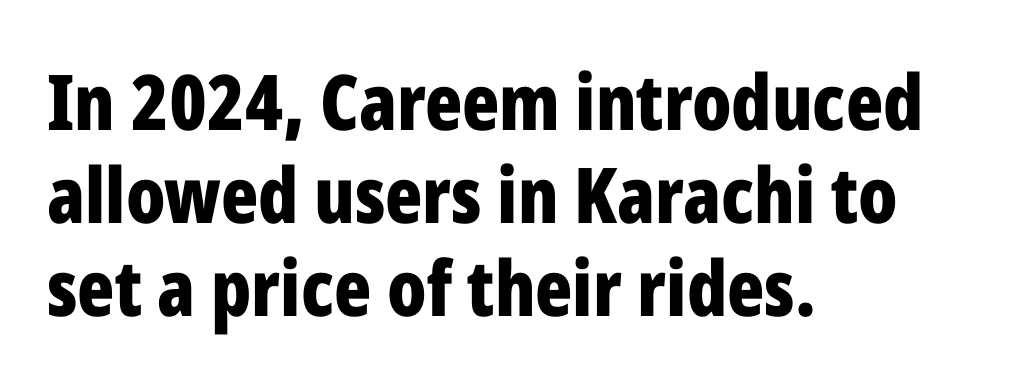
{"serif": "no", "italic": "no", "bold": "yes", "weight": "bold", "width": "condensed", "stroke_contrast": "low", "x_height": "medium", "monospaced": "no", "underline": "no", "align": "left", "line_spacing_ratio": 1.21, "letter_spacing": "normal", "letter_spacing_em": 0.0, "glyph_px": 77}
